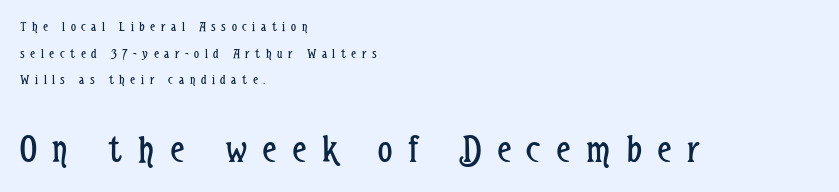
Short and long lines alike share a common starting point at left. The specimen reads as upright at a glance. Unlike a traditional serif, this face leaves its strokes unadorned. Is the stroke heavy? The answer is a plain regular-or-lighter. The tracking jumps out immediately: characters are airy and widely separated. Between these two stacked blocks, the lower one wins on size.
